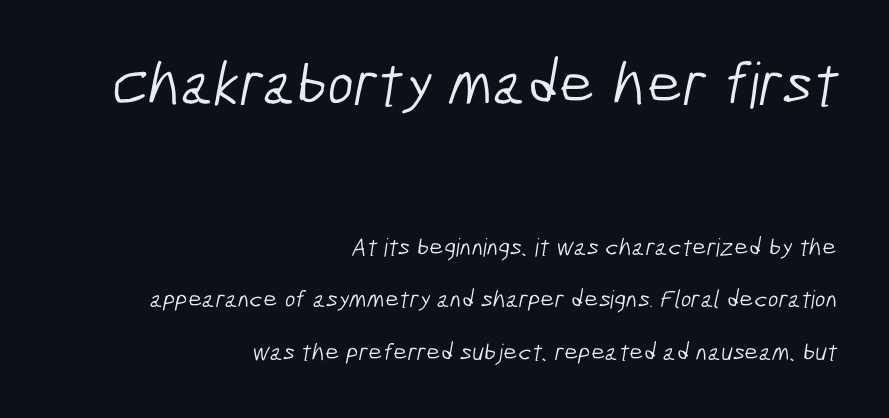
{"serif": "no", "bold": "no", "weight": "light", "width": "condensed", "stroke_contrast": "low", "x_height": "medium", "monospaced": "no", "underline": "no", "align": "right", "line_spacing": "loose", "line_spacing_ratio": 2.09, "letter_spacing": "normal", "letter_spacing_em": 0.0, "larger_block": "first", "size_ratio": 2.52, "glyph_px": 63}
